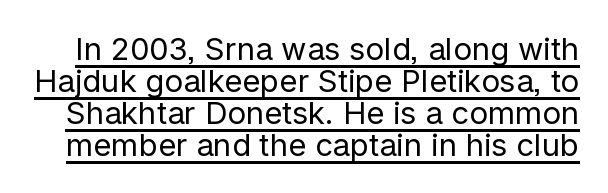
Each letter keeps its own natural width here, so spacing adapts to shape. Caption: standard tracking, unaltered. The typesetting does not lean heavy: it is not bold. You can tell from the bare stems that sans-serif type was used.
